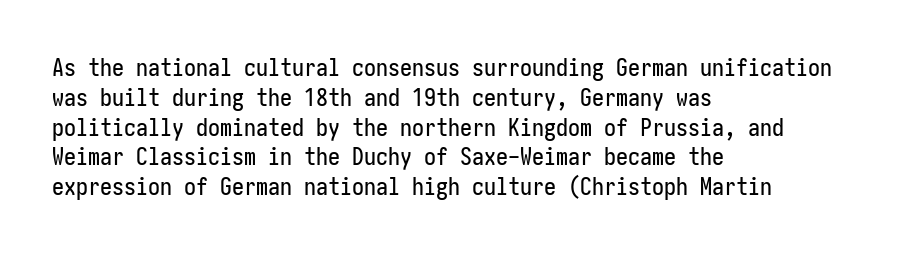
Q: Is the text italic (slanted)? A: No, it is upright.
Q: Is the text underlined? A: No.
Q: How is the paragraph aligned? A: Left-aligned.
Q: Is the spacing between letters normal or unusually wide? A: Normal.
